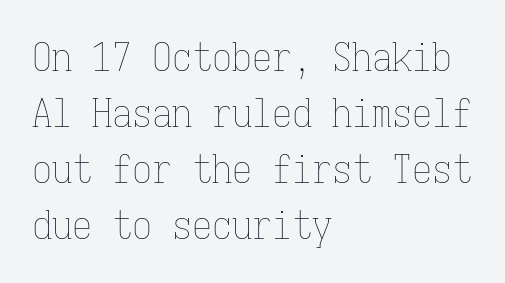
The image shows 40 px thin, condensed type, upright, monospaced; set left-aligned, normal line spacing (1.4x), normal letter spacing, not underlined; low stroke contrast and a medium x-height.
